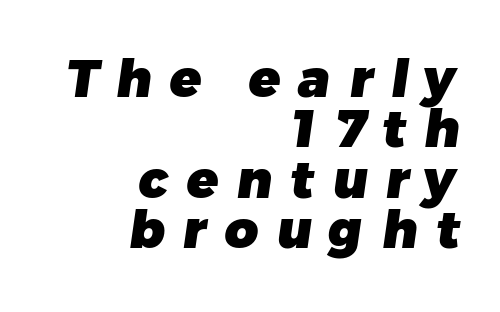
{"serif": "no", "bold": "yes", "weight": "heavy", "width": "normal", "stroke_contrast": "low", "x_height": "medium", "monospaced": "no", "underline": "no", "align": "right", "line_spacing": "tight", "line_spacing_ratio": 0.97, "letter_spacing": "wide", "letter_spacing_em": 0.35, "glyph_px": 52}
